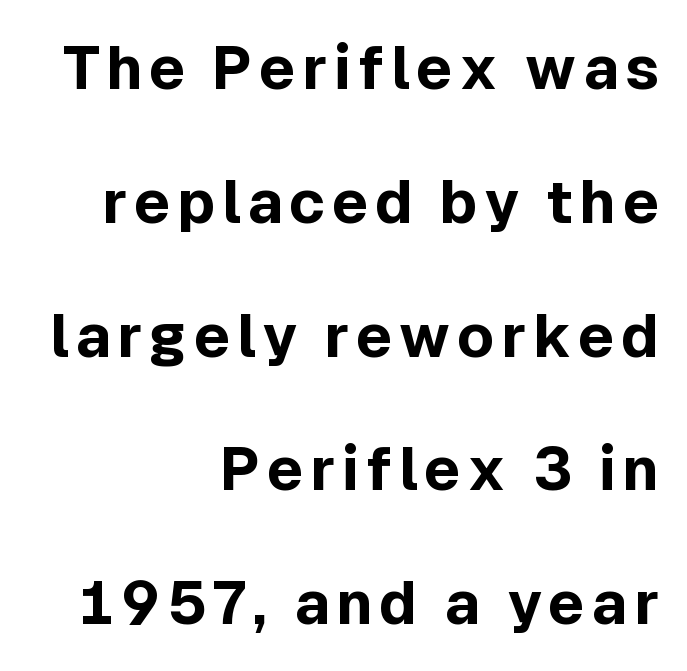
{"serif": "no", "italic": "no", "bold": "yes", "weight": "bold", "width": "normal", "x_height": "medium", "monospaced": "no", "underline": "no", "align": "right", "line_spacing": "loose", "line_spacing_ratio": 2.23, "glyph_px": 60}
